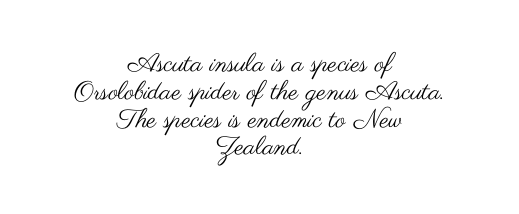
Q: Is the text bold? A: No.
Q: Is the text italic (slanted)? A: Yes.
Q: Is the text underlined? A: No.
Q: How is the paragraph aligned? A: Centered.
Q: Is the spacing between letters normal or unusually wide? A: Normal.
Q: Is the spacing between lines tight, normal or loose? A: Tight.
